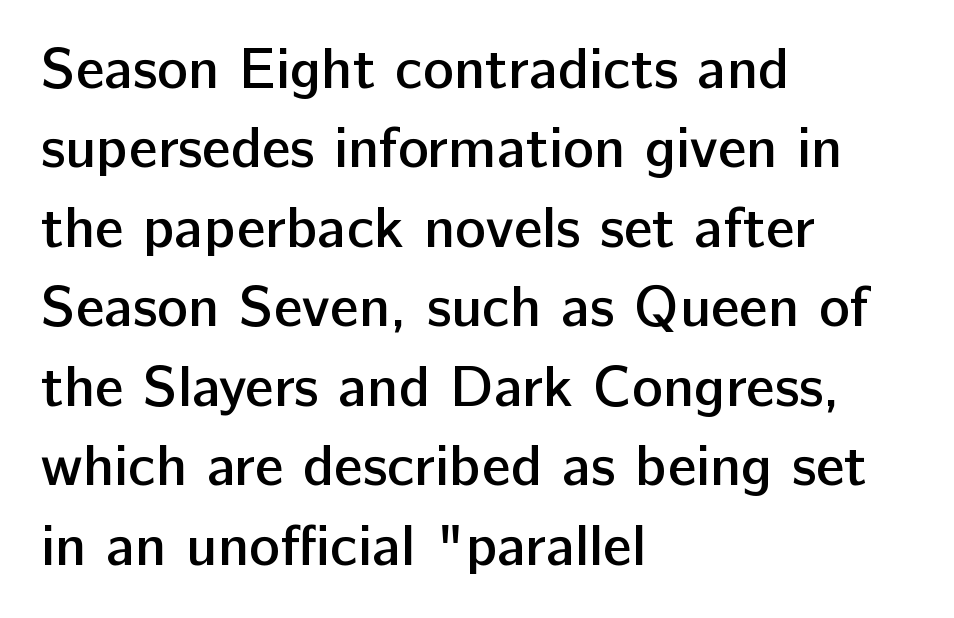
The image shows 58 px semibold sans-serif type, upright; set left-aligned, normal line spacing (1.37x), normal letter spacing, not underlined; low stroke contrast and a medium x-height.
